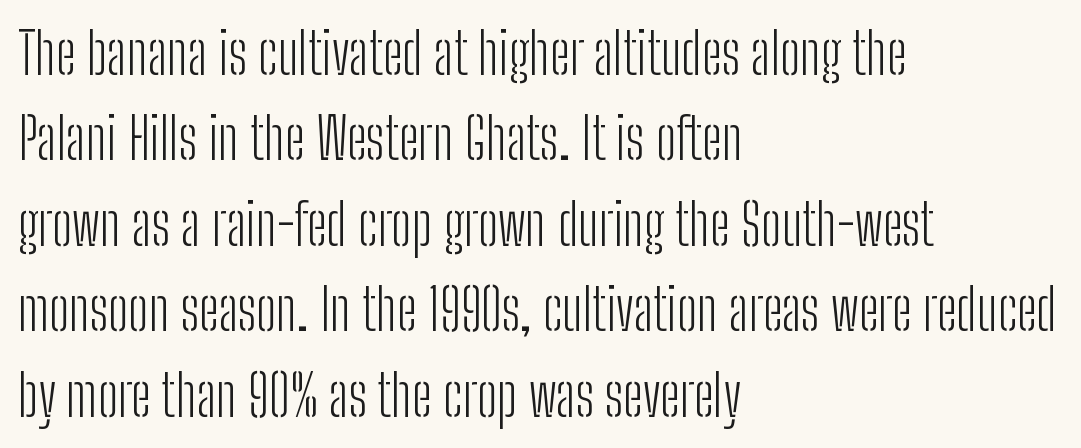
{"serif": "no", "italic": "no", "bold": "no", "weight": "light", "width": "condensed", "stroke_contrast": "low", "x_height": "medium", "monospaced": "no", "underline": "no", "align": "left", "line_spacing": "normal", "line_spacing_ratio": 1.5, "letter_spacing": "normal", "letter_spacing_em": 0.0, "glyph_px": 57}
